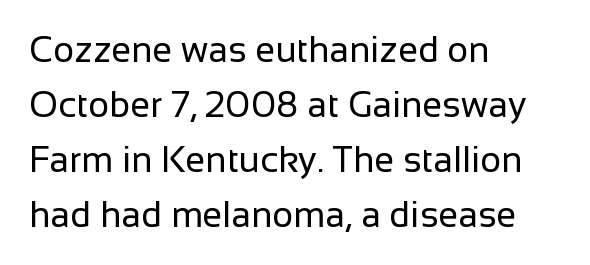
The rows are spaced the way most documents space them. Is the stroke heavy? The answer is a plain regular-or-lighter. Looks like regular typesetting: each glyph gets only the width it needs. The rag falls on the right side of this text block. The passage shown is not underscored anywhere.
